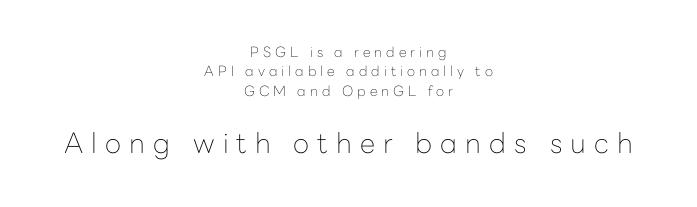
The image shows 28 px thin sans-serif type, upright; set centered, normal line spacing (1.38x), unusually wide letter spacing (+0.29 em), not underlined; the second (bottom) block is 2.0x larger; low stroke contrast and a medium x-height.
